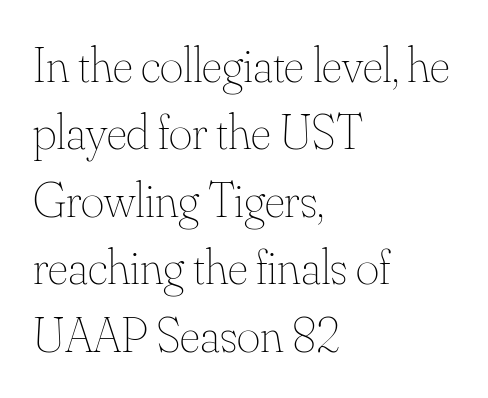
Short and long lines alike share a common starting point at left. The letters advance in unequal steps, a hallmark of proportional type. Caption: standard tracking, unaltered. This is the regular roman posture of the typeface.
